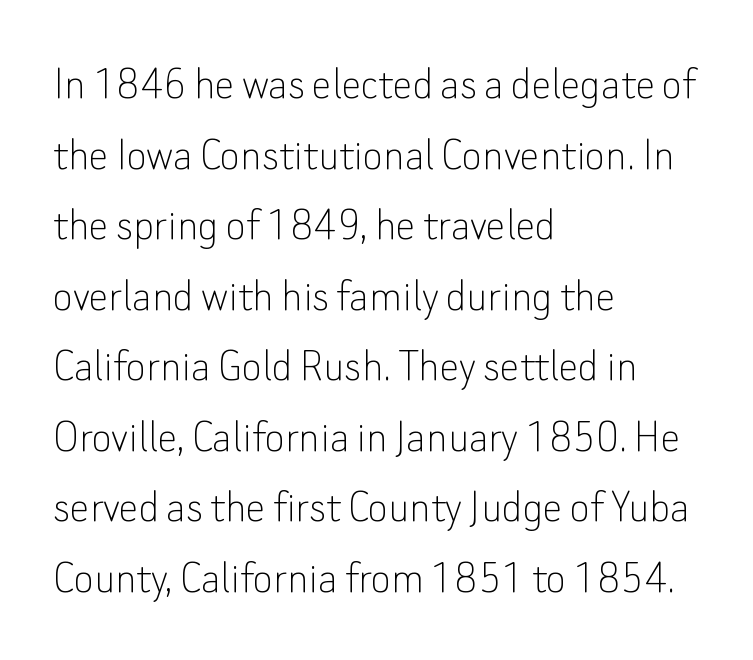
The image shows 49 px thin sans-serif type, upright; set left-aligned, normal line spacing (1.44x), normal letter spacing, not underlined; low stroke contrast and a small x-height.
